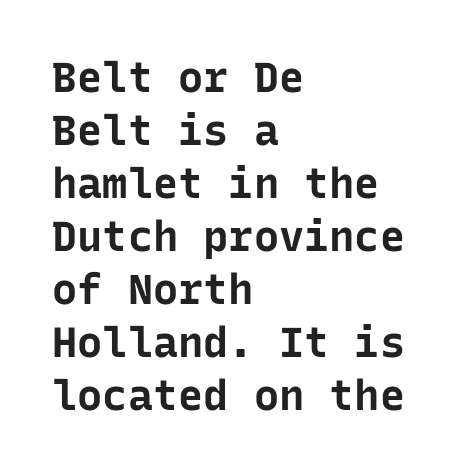
Q: Is the text bold? A: Yes.
Q: Is the text italic (slanted)? A: No, it is upright.
Q: Is the typeface a serif or a sans-serif typeface? A: Sans-serif.
Q: Is the text underlined? A: No.
Q: How is the paragraph aligned? A: Left-aligned.
Q: Is the spacing between letters normal or unusually wide? A: Normal.
Q: Is the spacing between lines tight, normal or loose? A: Normal.
Q: Width (condensed, normal, or wide)? A: Normal.
Q: Stroke contrast? A: Low.
Q: x-height? A: Medium.
Q: Monospaced? A: Yes.
